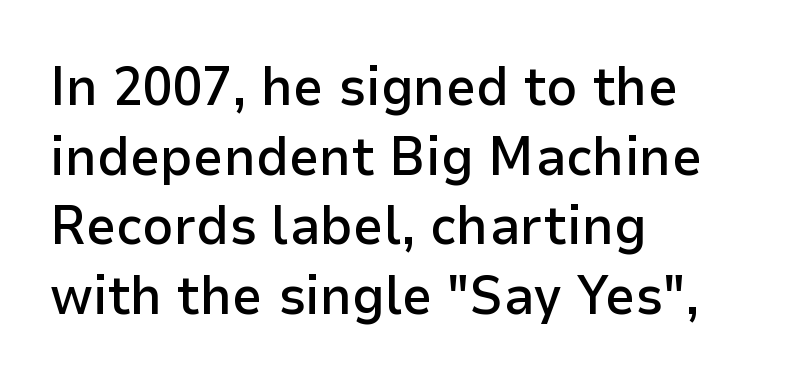
Q: Is the text bold? A: Semi-bold.
Q: Is the text italic (slanted)? A: No, it is upright.
Q: Is the typeface a serif or a sans-serif typeface? A: Sans-serif.
Q: Is the text underlined? A: No.
Q: How is the paragraph aligned? A: Left-aligned.
Q: Is the spacing between letters normal or unusually wide? A: Normal.
Q: Is the spacing between lines tight, normal or loose? A: Normal.
Q: Width (condensed, normal, or wide)? A: Normal.
Q: Stroke contrast? A: Low.
Q: x-height? A: Medium.
Q: Monospaced? A: No.
